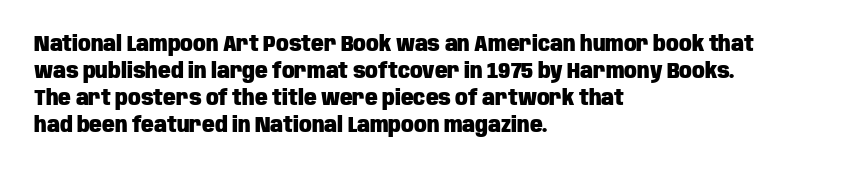
The image shows 21 px bold type, upright; set left-aligned, normal line spacing (1.28x), normal letter spacing, not underlined.
